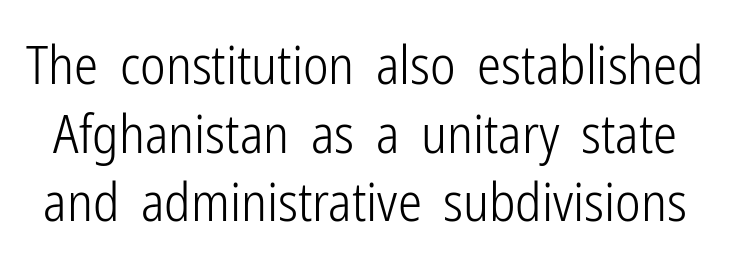
The type family on display is of the sans-serif kind. Think of a printed novel: that variable character pitch is what you see here. No extra ink here — the face is not bold. Descenders are the only things crossing below the line. Each new line begins a customary step beneath the previous one.
